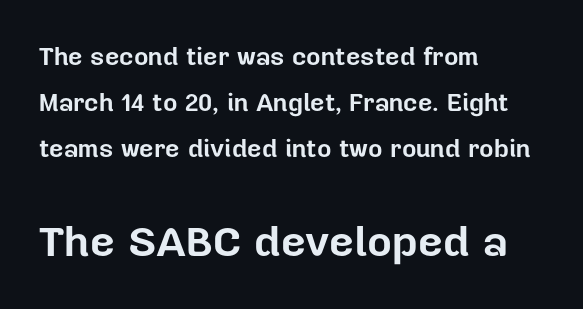
Q: Is the text bold? A: Yes.
Q: Is the text italic (slanted)? A: No, it is upright.
Q: Is the typeface a serif or a sans-serif typeface? A: Sans-serif.
Q: Is the text underlined? A: No.
Q: How is the paragraph aligned? A: Left-aligned.
Q: Is the spacing between letters normal or unusually wide? A: Normal.
Q: Which block of text is set in a larger size, the first (top) or the second (bottom)? A: The second (bottom) one.
Q: Width (condensed, normal, or wide)? A: Normal.
Q: Stroke contrast? A: Low.
Q: x-height? A: Medium.
Q: Monospaced? A: No.
